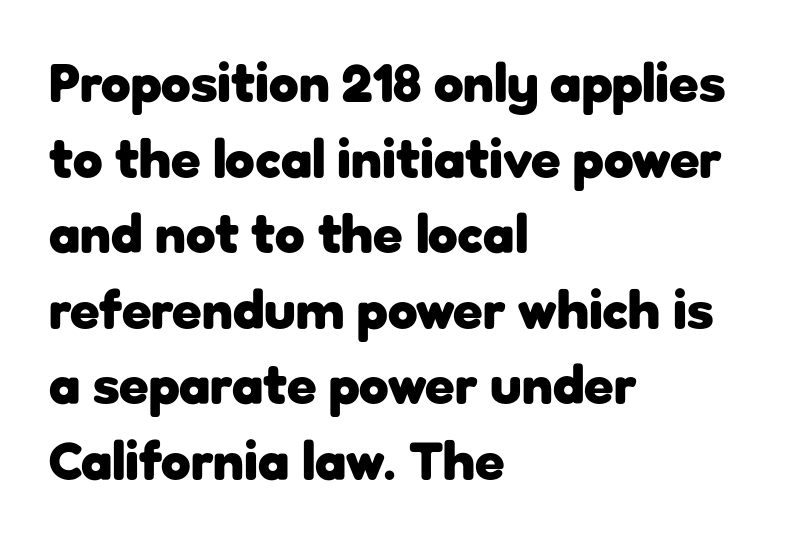
The image shows 54 px heavy sans-serif type, upright; set left-aligned, normal line spacing (1.4x), normal letter spacing, not underlined; low stroke contrast and a medium x-height.
